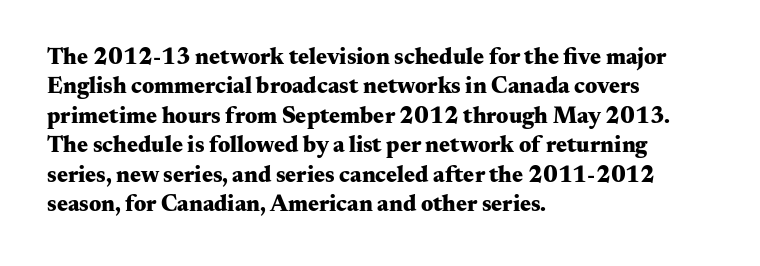
In terms of posture, this sample is upright. Whoever set this chose a conventional vertical rhythm. The space directly below the letters is spotless. A typesetter would call this zero additional tracking.
